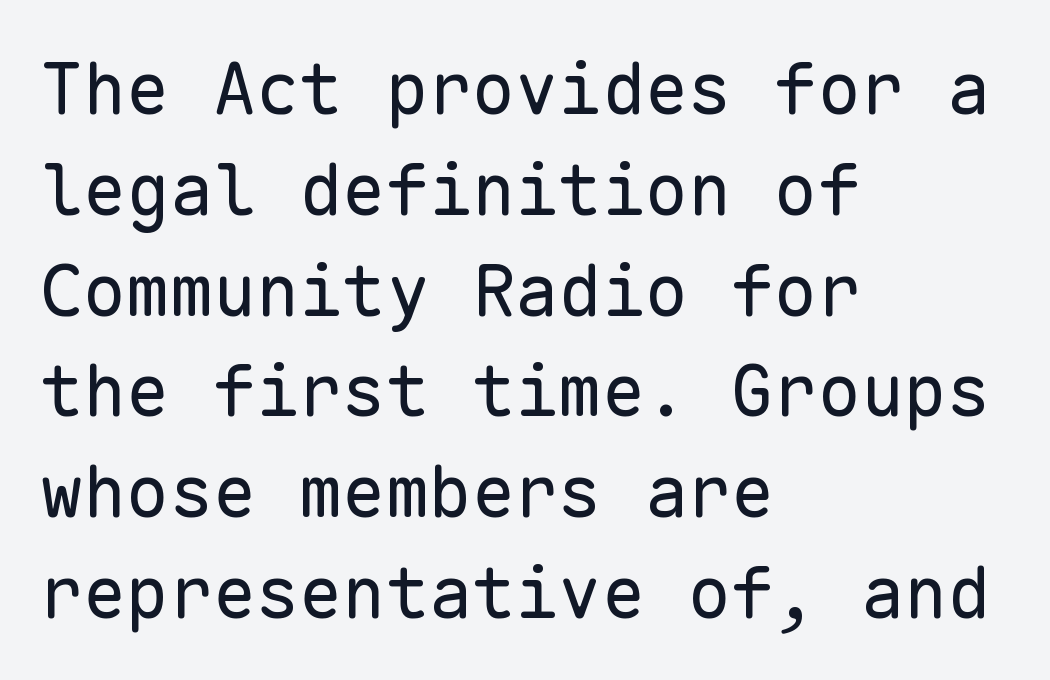
You could count columns in this text — the font is strictly monospaced. Examine the stroke ends and you'll find no serifs. The area under the type is left untouched. Nobody touched the tracking dial on this one. No italicization has been applied; the sample stays upright. Summary of vertical rhythm: regular, with standard interline spacing.
